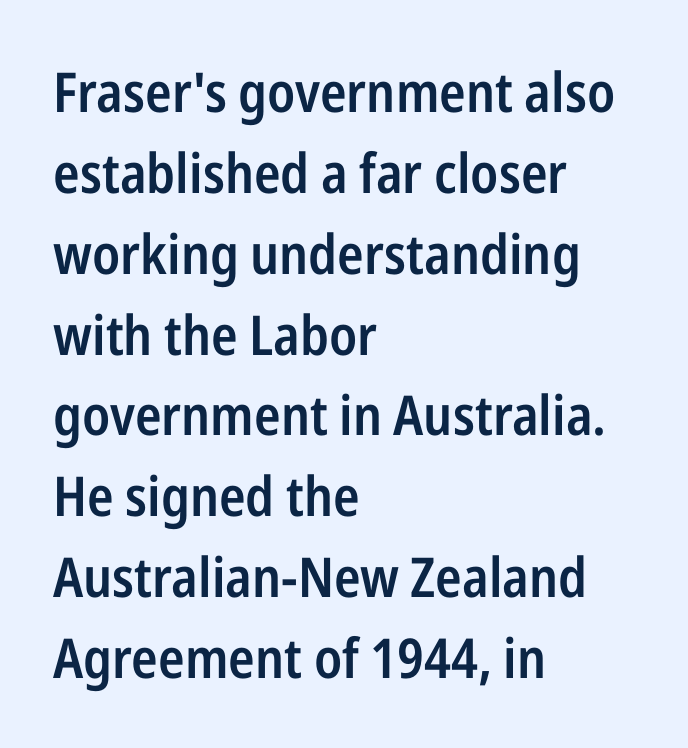
{"serif": "no", "italic": "no", "bold": "semi", "weight": "semibold", "width": "condensed", "stroke_contrast": "low", "x_height": "medium", "monospaced": "no", "underline": "no", "align": "left", "line_spacing": "normal", "line_spacing_ratio": 1.47, "letter_spacing": "normal", "letter_spacing_em": 0.0, "glyph_px": 55}
